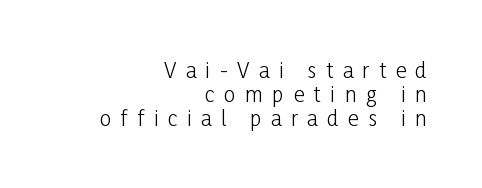
Q: Is the text bold? A: No.
Q: Is the text italic (slanted)? A: No, it is upright.
Q: Is the text underlined? A: No.
Q: How is the paragraph aligned? A: Right-aligned.
Q: Is the spacing between letters normal or unusually wide? A: Unusually wide.
Q: Is the spacing between lines tight, normal or loose? A: Tight.
